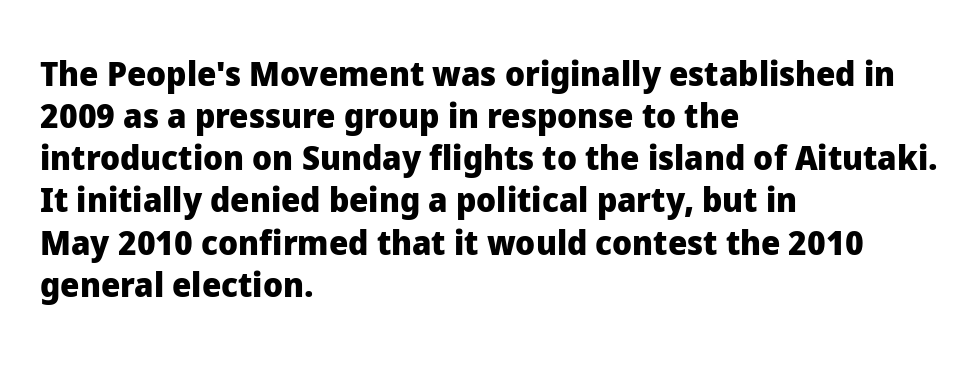
The sample has been set heavy, in full bold. There is no visible air inserted between adjacent glyphs. The rendering uses natural spacing where letterforms have individual widths. Are there feet on the stems? There aren't — it's a sans.
